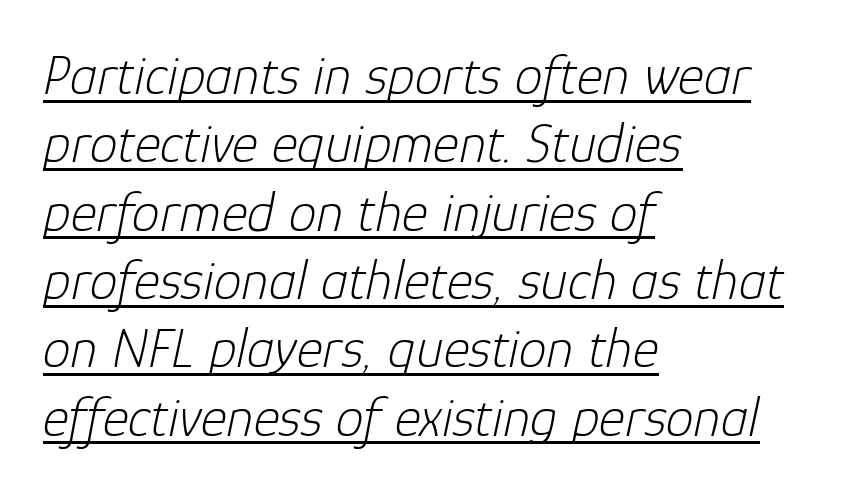
{"italic": "yes", "lean": "right", "slant_degrees": 12, "bold": "no", "weight": "light", "width": "normal", "stroke_contrast": "low", "x_height": "medium", "monospaced": "no", "underline": "yes", "align": "left", "line_spacing_ratio": 1.22, "letter_spacing": "normal", "letter_spacing_em": 0.0, "glyph_px": 56}
